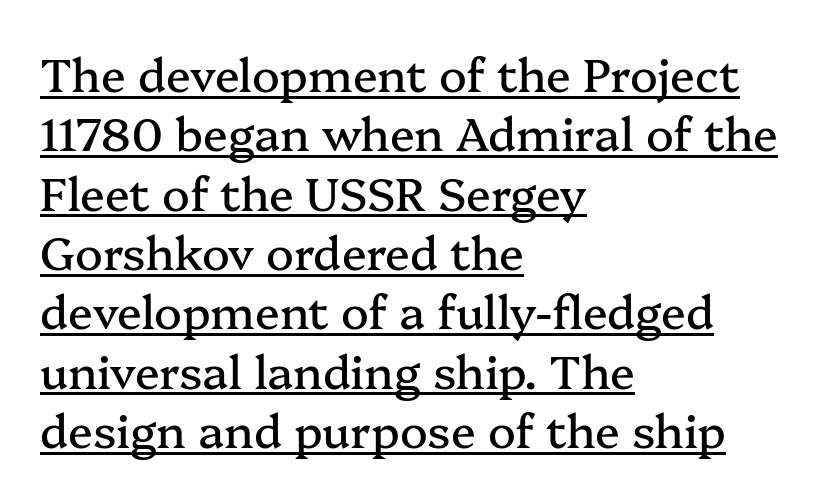
The image shows 46 px serif type, upright; set left-aligned, normal line spacing (1.29x), normal letter spacing, underlined; medium stroke contrast and a medium x-height.
